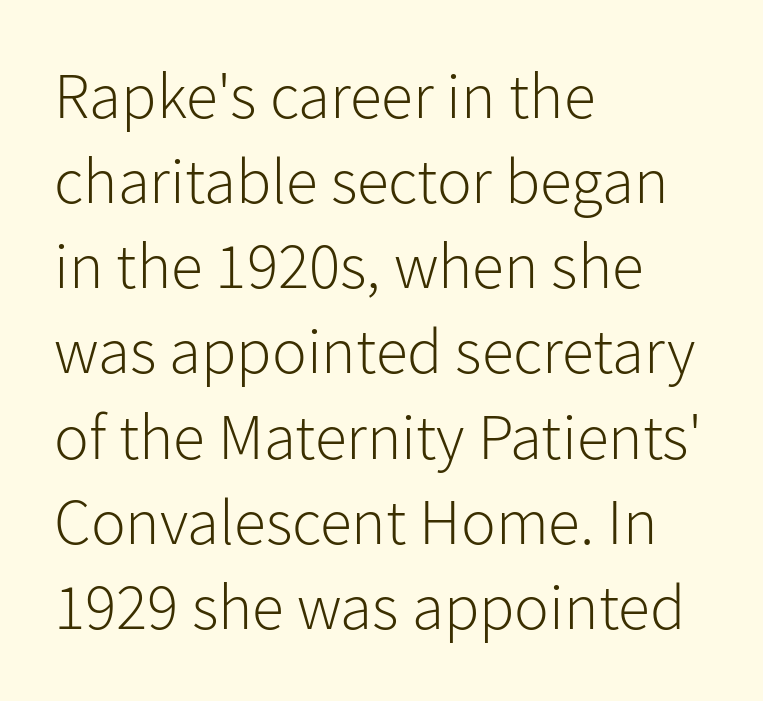
Does the copy run flush right? No — it runs flush left. Nope, no serifs anywhere on these letters. Successive baselines arrive at the customary interval. Characters follow at the spacing the type designer built in. This is the regular roman posture of the typeface.
